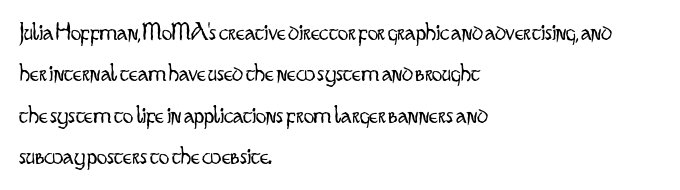
{"italic": "no", "bold": "no", "underline": "no", "align": "left", "line_spacing": "normal", "line_spacing_ratio": 1.59, "letter_spacing": "normal", "letter_spacing_em": 0.0, "glyph_px": 26}
